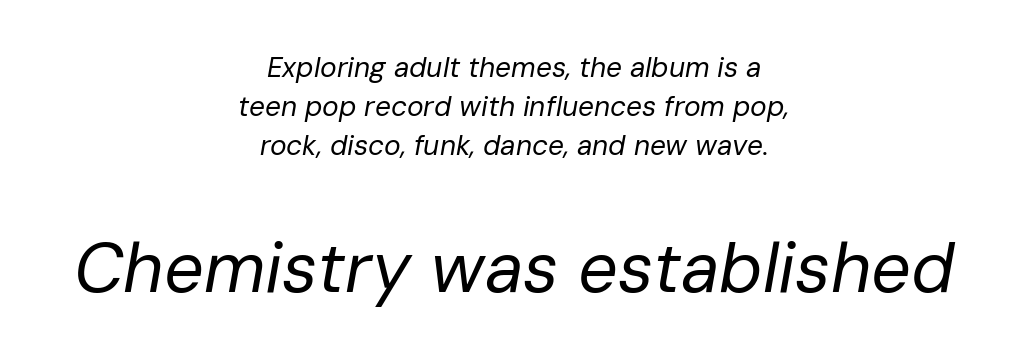
{"italic": "yes", "lean": "right", "slant_degrees": 10, "bold": "no", "weight": "regular", "width": "normal", "stroke_contrast": "low", "x_height": "medium", "monospaced": "no", "underline": "no", "align": "center", "line_spacing": "normal", "line_spacing_ratio": 1.39, "letter_spacing": "normal", "letter_spacing_em": 0.0, "larger_block": "second", "size_ratio": 2.5, "glyph_px": 70}
